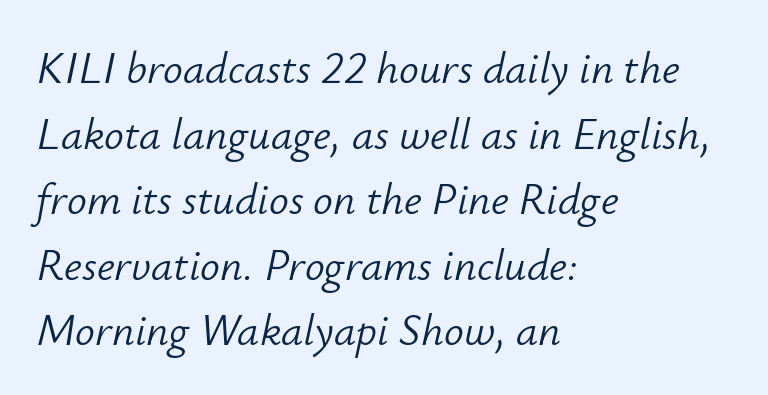
The letters advance in unequal steps, a hallmark of proportional type. Regular leading. Each word holds together tightly as a unit, with standard inter-letter gaps. Heaviness? Minimal to ordinary, like unemphasized prose.
